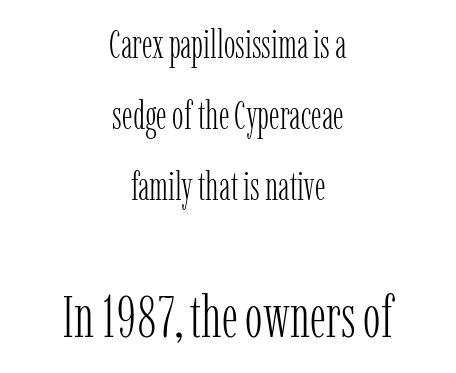
The rag falls on both sides of this text block equally. The letters carry serifs — small finishing strokes at the ends of their stems. In terms of letterspacing, this is plain default setting. No italicization has been applied; the sample stays upright. The strokes carry an ordinary text weight at most.
